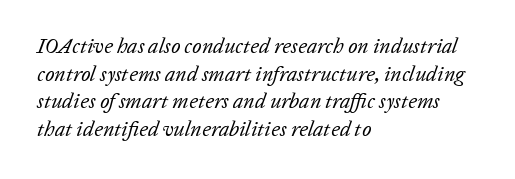
Notice how the passage keeps a crisp vertical edge on the left only. You can tell it's italic because the verticals aren't actually vertical. Beneath every word, the page is bare. This sample uses plain, unmodified letter spacing. Horizontal bands of white between lines are of average thickness. Counters stay open thanks to moderate or lighter strokes.
